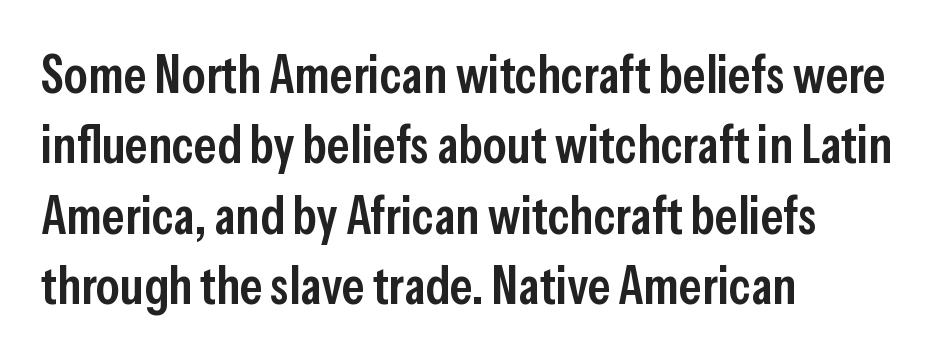
The image shows 53 px semibold, condensed sans-serif type, upright; set left-aligned, normal line spacing (1.33x), normal letter spacing, not underlined; low stroke contrast and a medium x-height.
